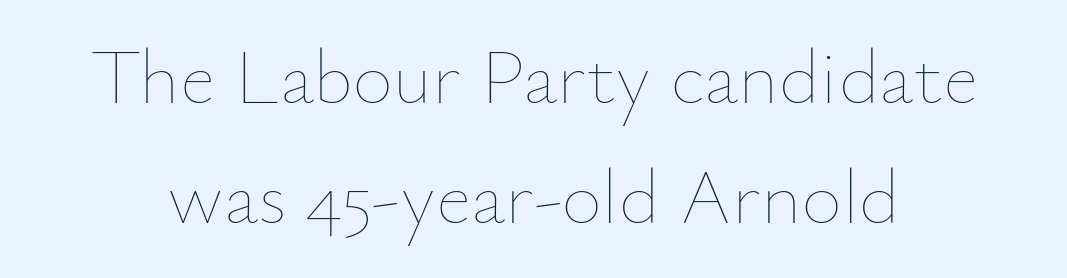
{"italic": "no", "bold": "no", "weight": "thin", "width": "normal", "stroke_contrast": "low", "x_height": "small", "monospaced": "no", "underline": "no", "line_spacing": "normal", "line_spacing_ratio": 1.54, "letter_spacing": "normal", "letter_spacing_em": 0.0, "glyph_px": 78}
